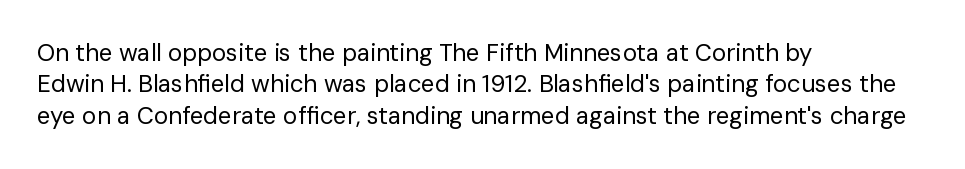
{"italic": "no", "bold": "no", "underline": "no", "align": "left", "line_spacing": "normal", "line_spacing_ratio": 1.31, "letter_spacing": "normal", "letter_spacing_em": 0.0, "glyph_px": 24}
